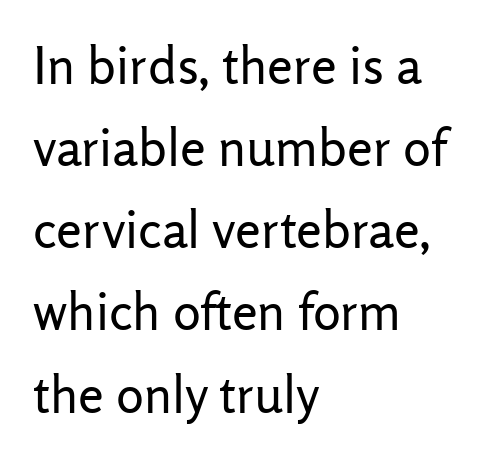
The image shows 52 px regular-weight sans-serif type, upright; set left-aligned, normal line spacing (1.58x), normal letter spacing, not underlined; low stroke contrast and a medium x-height.
